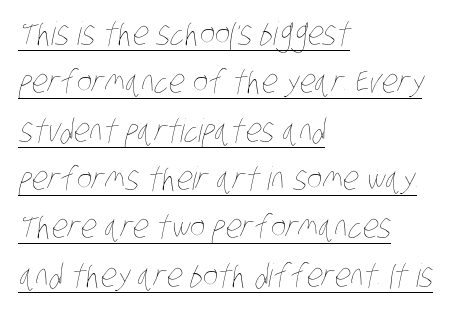
The image shows 32 px thin, condensed type; set left-aligned, normal line spacing (1.51x), normal letter spacing, underlined; low stroke contrast and a large x-height.
